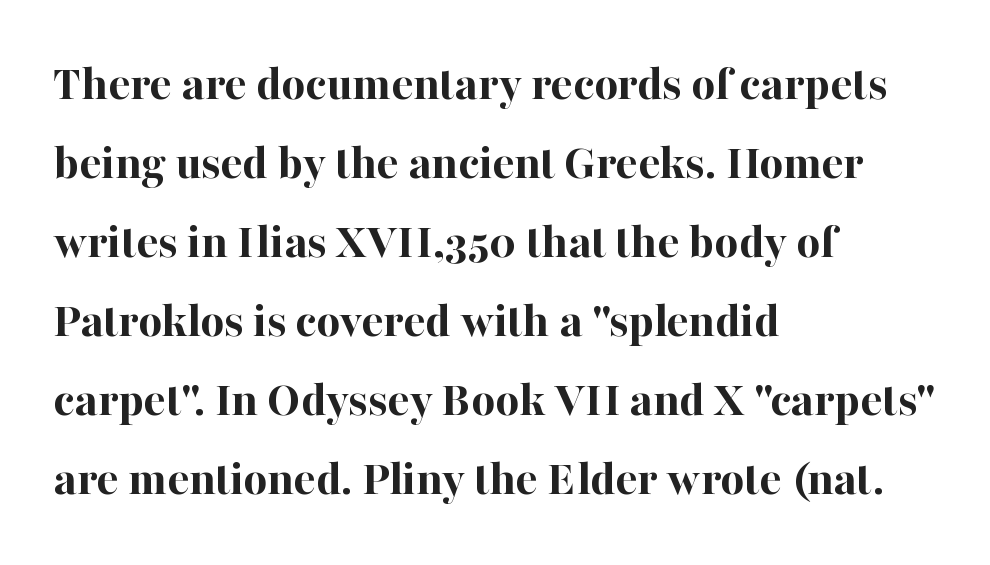
{"serif": "yes", "italic": "no", "bold": "yes", "weight": "bold", "width": "normal", "stroke_contrast": "high", "x_height": "medium", "monospaced": "no", "underline": "no", "align": "left", "line_spacing": "normal", "line_spacing_ratio": 1.55, "letter_spacing": "normal", "letter_spacing_em": 0.0, "glyph_px": 51}
